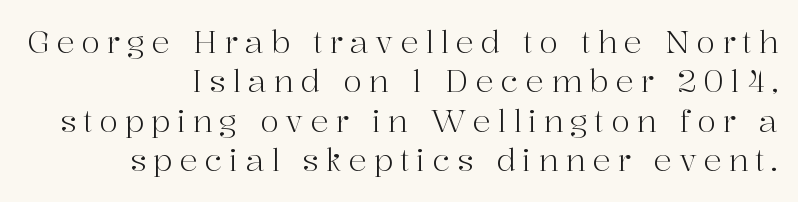
Q: Is the text bold? A: No.
Q: Is the text italic (slanted)? A: No, it is upright.
Q: Is the typeface a serif or a sans-serif typeface? A: Serif.
Q: Is the text underlined? A: No.
Q: How is the paragraph aligned? A: Right-aligned.
Q: Is the spacing between letters normal or unusually wide? A: Unusually wide.
Q: Is the spacing between lines tight, normal or loose? A: Normal.
Q: Width (condensed, normal, or wide)? A: Normal.
Q: Stroke contrast? A: High.
Q: x-height? A: Medium.
Q: Monospaced? A: No.
